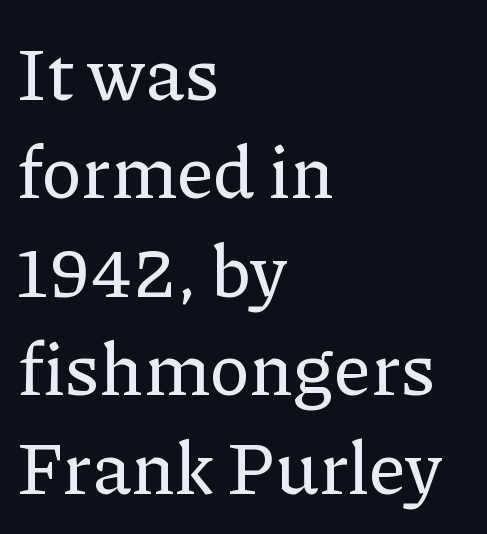
The lettering holds an erect, upright posture throughout. The rendering keeps characters at their native spacing. Line spacing here is normal. The lines in this sample share a left origin and differ only in where they stop. Only glyphs here, with clear space below each row. These lines are rendered in a variable-pitch font.
